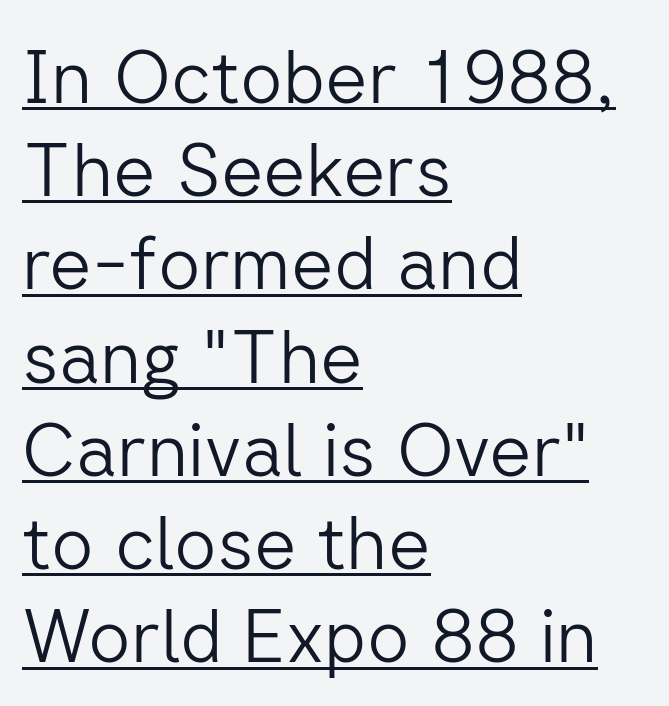
The image shows 74 px light sans-serif type, upright; set left-aligned, normal line spacing (1.26x), normal letter spacing, underlined; low stroke contrast and a medium x-height.
